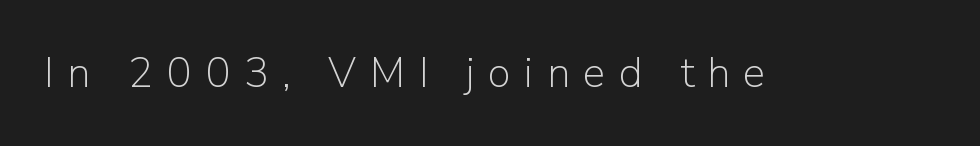
{"serif": "no", "italic": "no", "bold": "no", "weight": "light", "width": "normal", "stroke_contrast": "low", "x_height": "medium", "monospaced": "no", "underline": "no", "letter_spacing": "wide", "letter_spacing_em": 0.32, "glyph_px": 42}
